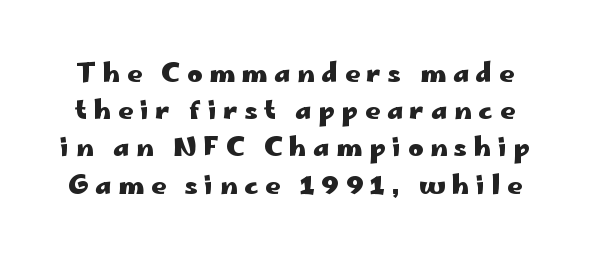
Q: Is the text bold? A: Yes.
Q: Is the text italic (slanted)? A: No, it is upright.
Q: Is the text underlined? A: No.
Q: Is the spacing between letters normal or unusually wide? A: Unusually wide.
Q: Is the spacing between lines tight, normal or loose? A: Normal.
